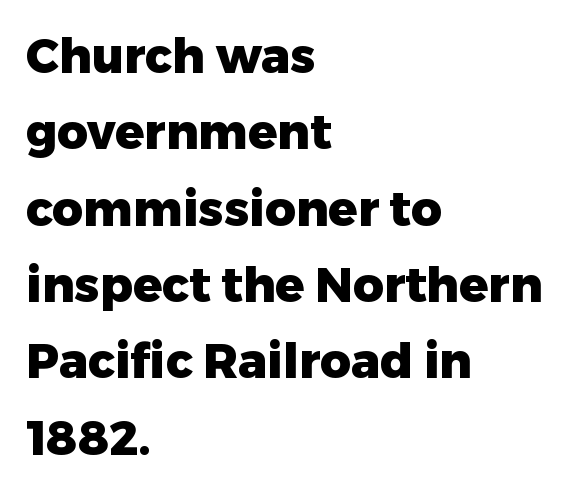
The image shows 48 px heavy sans-serif type, upright; set left-aligned, normal line spacing (1.59x), normal letter spacing, not underlined; low stroke contrast and a medium x-height.
